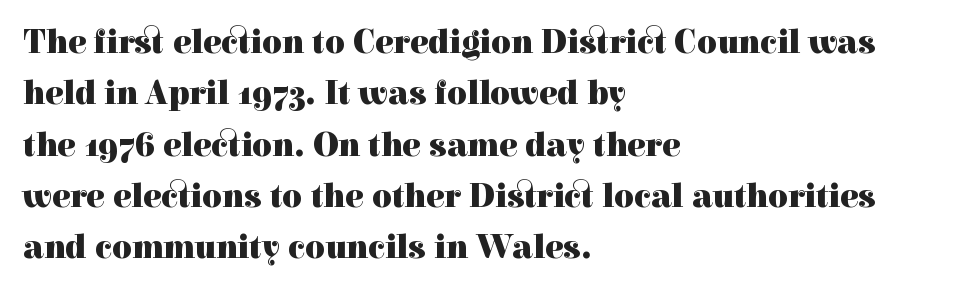
{"serif": "yes", "italic": "no", "bold": "yes", "weight": "heavy", "width": "normal", "x_height": "medium", "monospaced": "no", "underline": "no", "align": "left", "line_spacing": "normal", "line_spacing_ratio": 1.51, "letter_spacing": "normal", "letter_spacing_em": 0.0, "glyph_px": 34}
